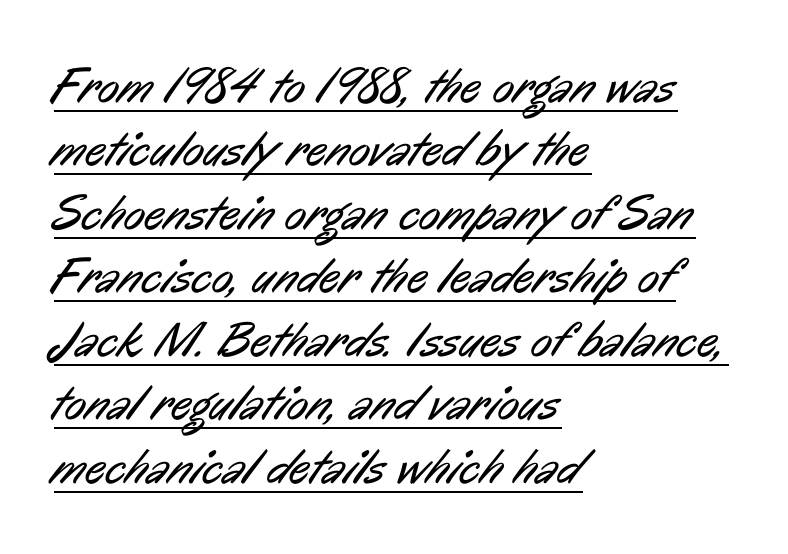
Q: Is the text bold? A: No.
Q: Is the typeface a serif or a sans-serif typeface? A: Sans-serif.
Q: Is the text underlined? A: Yes.
Q: How is the paragraph aligned? A: Left-aligned.
Q: Is the spacing between letters normal or unusually wide? A: Normal.
Q: Is the spacing between lines tight, normal or loose? A: Normal.
Q: Width (condensed, normal, or wide)? A: Condensed.
Q: Stroke contrast? A: Low.
Q: x-height? A: Medium.
Q: Monospaced? A: No.
